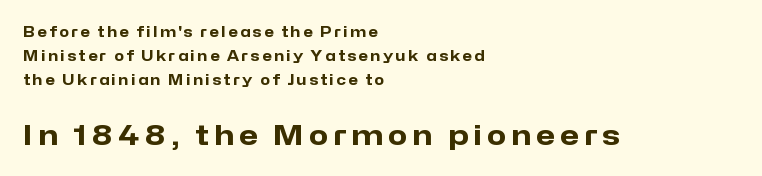
{"serif": "no", "italic": "no", "bold": "yes", "weight": "heavy", "width": "normal", "stroke_contrast": "low", "x_height": "medium", "monospaced": "no", "underline": "no", "align": "left", "line_spacing_ratio": 1.71, "larger_block": "second", "size_ratio": 2.0, "glyph_px": 28}
